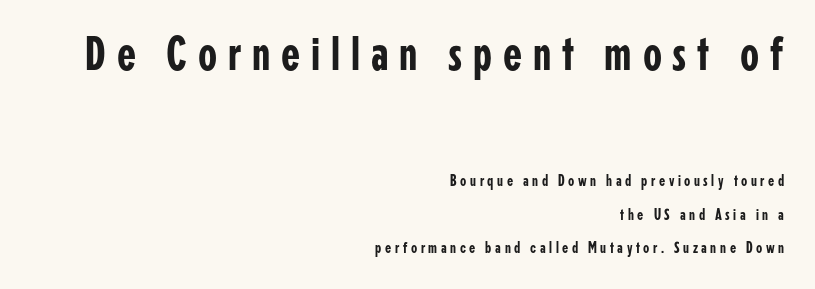
These lines are rendered in a variable-pitch font. Each line ends at the same right margin while the left side varies. The type is letterspaced generously, with wide tracking. The font family rendered here belongs to the sans-serif group.
